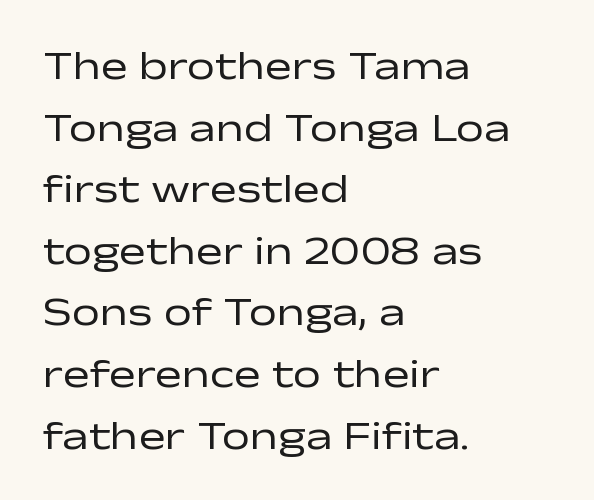
What stands out about the letter spacing? Nothing — it is the standard amount. Regular leading. This sample has the flowing, uneven cadence of proportional lettering. Glance below the letters and you will spot only blank space.
